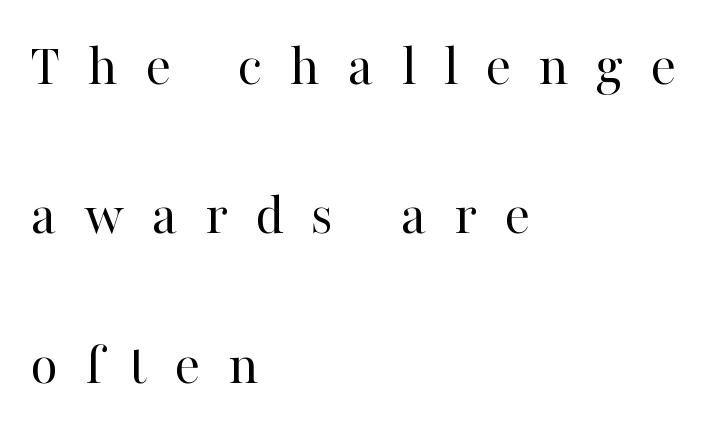
The image shows 60 px regular-weight serif type, upright; set left-aligned, loose line spacing (2.49x), unusually wide letter spacing (+0.45 em), not underlined; high stroke contrast and a medium x-height.
